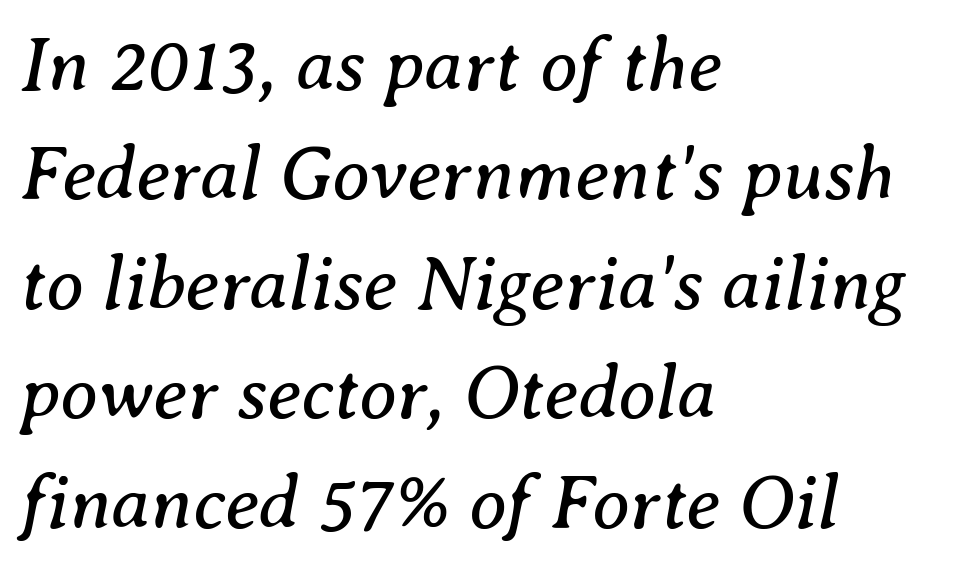
You can tell from the footed stems that serif type was used. Line beginnings align vertically; line endings do not. The passage shown is not bold in any degree. The horizontal fit of the characters is conventional and even. The rendering uses natural spacing where letterforms have individual widths.
